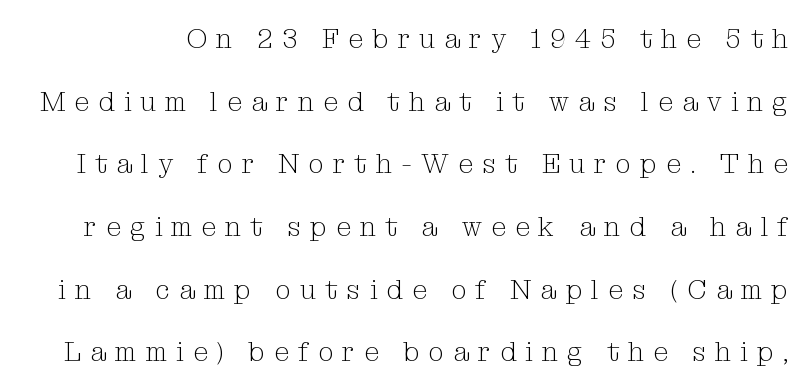
{"italic": "no", "bold": "no", "underline": "no", "line_spacing": "loose", "line_spacing_ratio": 2.32, "letter_spacing": "wide", "letter_spacing_em": 0.34, "glyph_px": 27}
